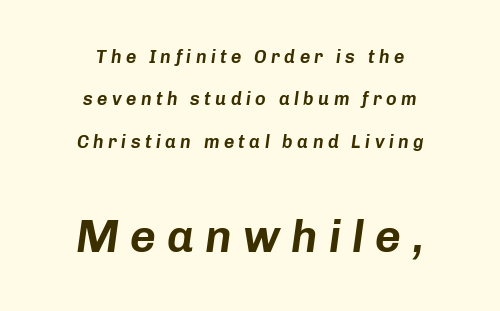
{"italic": "yes", "lean": "right", "slant_degrees": 8, "width": "normal", "stroke_contrast": "low", "x_height": "medium", "monospaced": "no", "underline": "no", "align": "center", "line_spacing": "loose", "line_spacing_ratio": 2.36, "letter_spacing": "wide", "letter_spacing_em": 0.24, "larger_block": "second", "size_ratio": 2.5, "glyph_px": 45}
